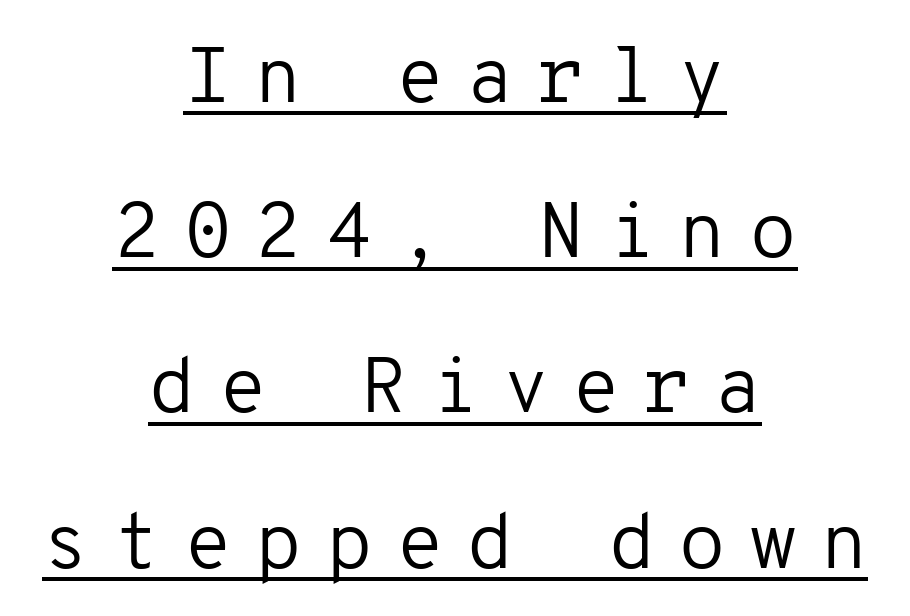
The image shows 78 px regular-weight sans-serif type, upright, monospaced; set centered, loose line spacing (1.99x), unusually wide letter spacing (+0.29 em), underlined; low stroke contrast and a medium x-height.
